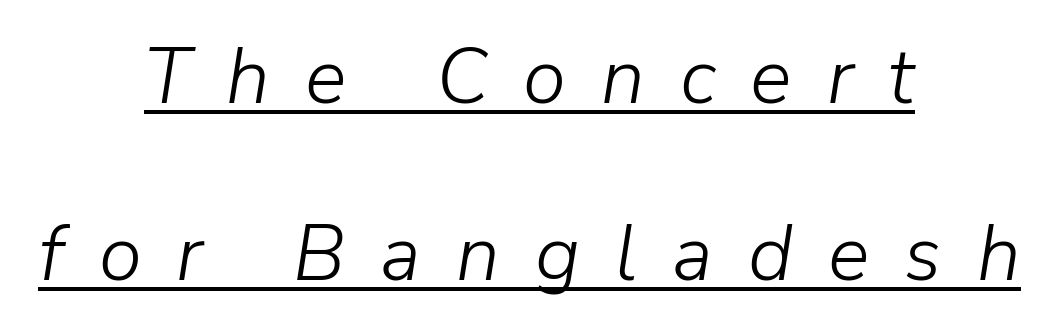
Q: Is the text bold? A: No.
Q: Is the text italic (slanted)? A: Yes, it leans right by about 9 degrees.
Q: Is the text underlined? A: Yes.
Q: How is the paragraph aligned? A: Centered.
Q: Is the spacing between letters normal or unusually wide? A: Unusually wide.
Q: Is the spacing between lines tight, normal or loose? A: Loose.
Q: Width (condensed, normal, or wide)? A: Normal.
Q: Stroke contrast? A: Low.
Q: x-height? A: Medium.
Q: Monospaced? A: No.
